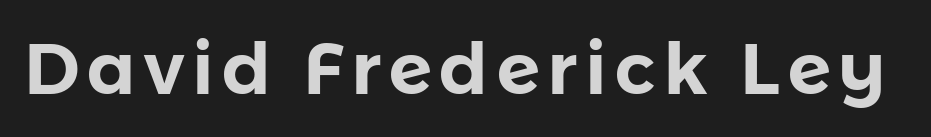
{"serif": "no", "italic": "no", "width": "normal", "stroke_contrast": "low", "x_height": "medium", "monospaced": "no", "underline": "no", "glyph_px": 72}
